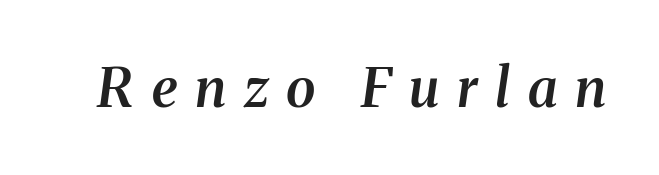
{"serif": "yes", "italic": "yes", "lean": "right", "slant_degrees": 8, "bold": "semi", "weight": "semibold", "width": "normal", "stroke_contrast": "medium", "x_height": "medium", "monospaced": "no", "underline": "no", "letter_spacing": "wide", "letter_spacing_em": 0.33, "glyph_px": 54}
